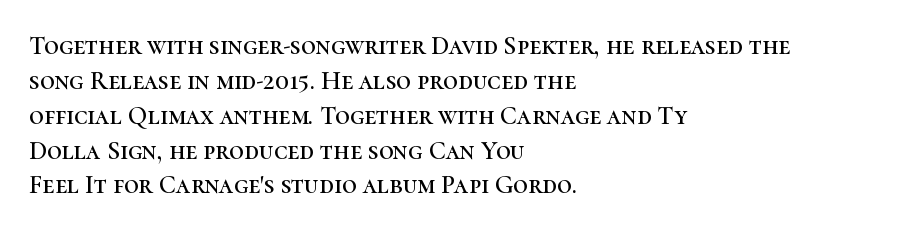
The letters stand straight up with perfectly vertical stems. Anything drawn beneath the words? Only blank space. Vertical spacing — default. Short note: letters normally spaced. Leftover space on each line is placed entirely after the last word.
